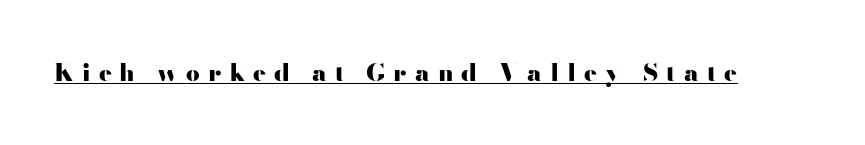
Q: Is the text bold? A: Yes.
Q: Is the text italic (slanted)? A: No, it is upright.
Q: Is the text underlined? A: Yes.
Q: Is the spacing between letters normal or unusually wide? A: Unusually wide.
